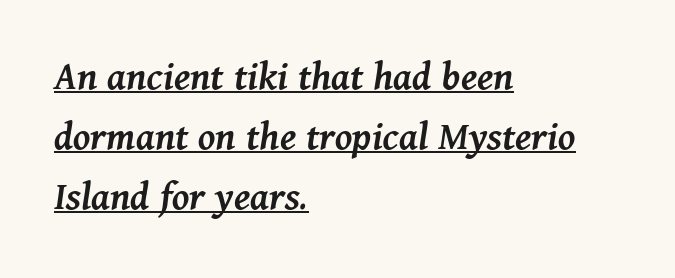
The image shows 42 px semibold type, italic (leaning right); set left-aligned, normal line spacing (1.43x), normal letter spacing, underlined; medium stroke contrast and a medium x-height.
